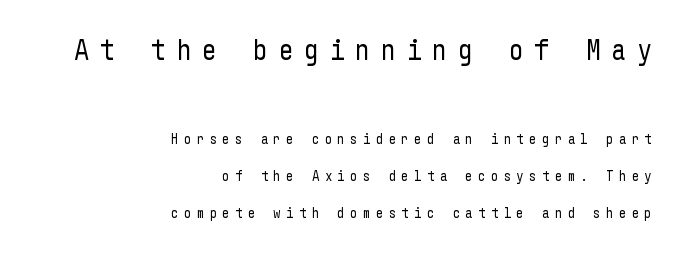
The image shows 30 px regular-weight, condensed sans-serif type, upright; set right-aligned, loose line spacing (2.46x), unusually wide letter spacing (+0.34 em), not underlined; the first (top) block is 2.0x larger; low stroke contrast and a medium x-height.
